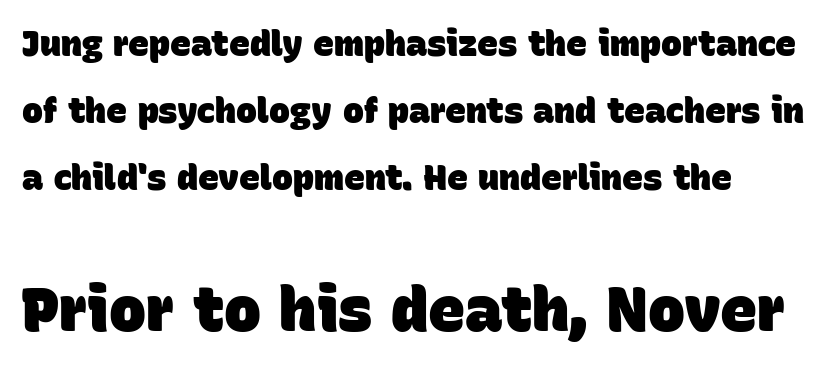
Q: Is the text bold? A: Yes.
Q: Is the typeface a serif or a sans-serif typeface? A: Sans-serif.
Q: Is the text underlined? A: No.
Q: How is the paragraph aligned? A: Left-aligned.
Q: Is the spacing between letters normal or unusually wide? A: Normal.
Q: Is the spacing between lines tight, normal or loose? A: Loose.
Q: Which block of text is set in a larger size, the first (top) or the second (bottom)? A: The second (bottom) one.
Q: Width (condensed, normal, or wide)? A: Normal.
Q: Stroke contrast? A: Low.
Q: x-height? A: Large.
Q: Monospaced? A: No.
